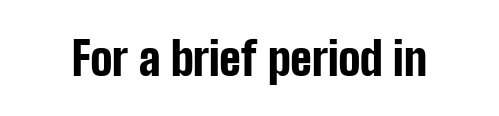
A bare baseline throughout the passage. This sample has the flowing, uneven cadence of proportional lettering. Designer's note — italics off, roman on. The tracking reads as untouched default to a designer's eye.
